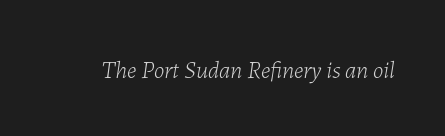
The image shows 24 px text type, italic (leaning right); set normal letter spacing, not underlined.
